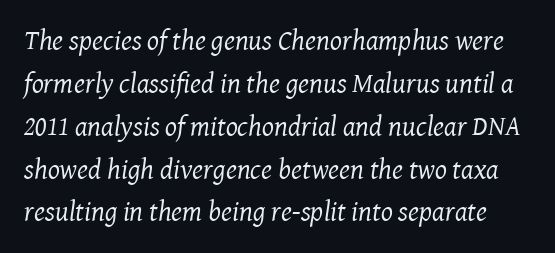
Is the type slanted? Yes — the strokes lean at a clear angle. What's the leading like? Ordinary, nothing unusual. This is not heavy type; no bold has been used. The rendering uses natural spacing where letterforms have individual widths. Note: serifs present on the glyphs. The specimen omits any rule beneath the text block's lines.
